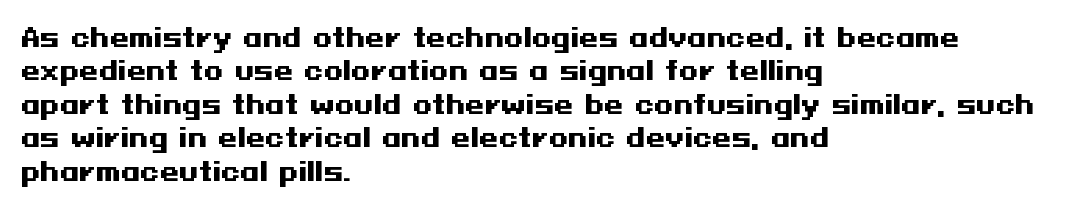
Q: Is the text bold? A: Yes.
Q: Is the text italic (slanted)? A: No, it is upright.
Q: Is the text underlined? A: No.
Q: How is the paragraph aligned? A: Left-aligned.
Q: Is the spacing between letters normal or unusually wide? A: Normal.
Q: Is the spacing between lines tight, normal or loose? A: Normal.
